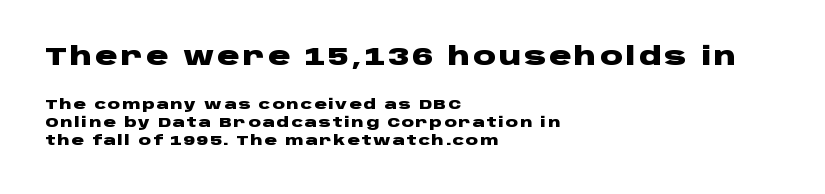
Q: Is the text bold? A: Yes.
Q: Is the text italic (slanted)? A: No, it is upright.
Q: Is the text underlined? A: No.
Q: How is the paragraph aligned? A: Left-aligned.
Q: Is the spacing between lines tight, normal or loose? A: Normal.
Q: Which block of text is set in a larger size, the first (top) or the second (bottom)? A: The first (top) one.
